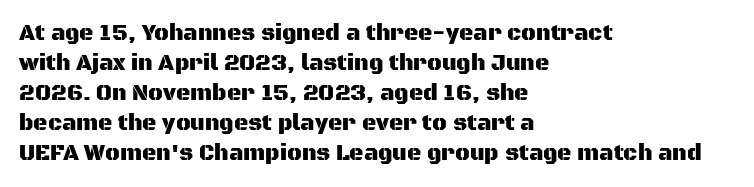
{"italic": "no", "underline": "no", "align": "left", "line_spacing": "normal", "line_spacing_ratio": 1.36, "letter_spacing": "normal", "letter_spacing_em": 0.0, "glyph_px": 22}
